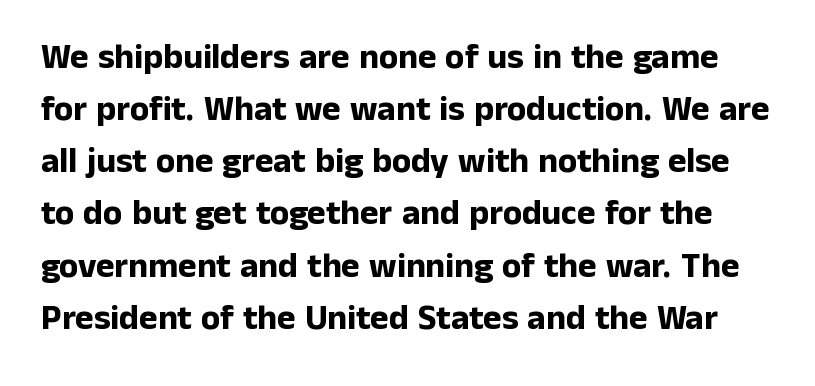
The image shows 35 px bold sans-serif type, upright; set normal line spacing (1.49x), normal letter spacing, not underlined; low stroke contrast and a medium x-height.
